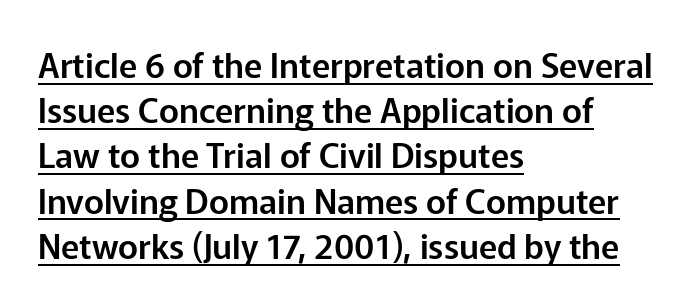
The passage shown has conventional tracking throughout. Proportional: the letters do not fall into vertical columns. The passage shown stacks its lines at a standard gap. Every stem runs plumb, perpendicular to the baseline. The passage shown is underscored from start to finish. This sample uses a sans-serif face.
